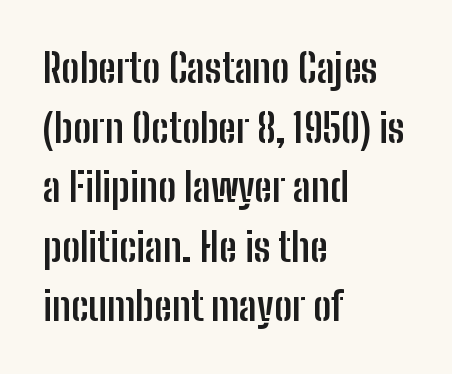
{"serif": "no", "italic": "no", "bold": "yes", "weight": "semibold", "width": "condensed", "stroke_contrast": "low", "x_height": "medium", "monospaced": "no", "underline": "no", "align": "left", "line_spacing": "normal", "line_spacing_ratio": 1.49, "letter_spacing": "normal", "letter_spacing_em": 0.0, "glyph_px": 40}
